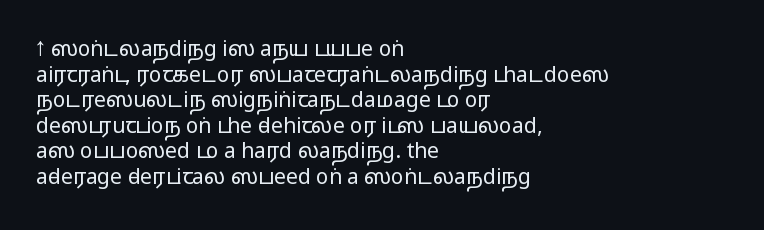
Does extra space separate the letters? No, they use regular spacing. The passage is arranged the way most books set body copy — flush left. The area under the type is left untouched. The face looks like a standard text weight, possibly lighter. Notice how the stems are strictly vertical — no italics here.
